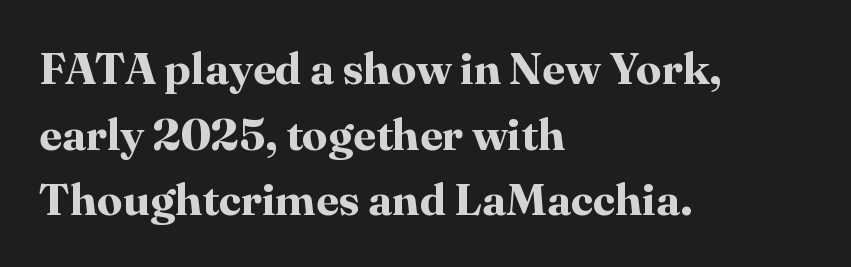
{"serif": "yes", "italic": "no", "bold": "yes", "weight": "bold", "width": "normal", "stroke_contrast": "high", "x_height": "medium", "monospaced": "no", "underline": "no", "align": "left", "line_spacing": "normal", "line_spacing_ratio": 1.46, "letter_spacing": "normal", "letter_spacing_em": 0.0, "glyph_px": 45}
